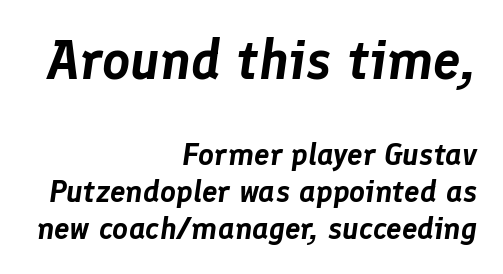
{"italic": "yes", "lean": "right", "slant_degrees": 8, "width": "normal", "stroke_contrast": "low", "x_height": "medium", "monospaced": "no", "underline": "no", "align": "right", "line_spacing_ratio": 1.19, "letter_spacing": "normal", "letter_spacing_em": 0.0, "larger_block": "first", "size_ratio": 1.77, "glyph_px": 55}
